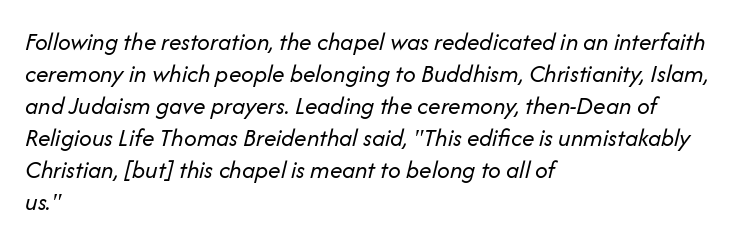
The image shows 25 px text type, italic (leaning right); set left-aligned, normal line spacing (1.28x), normal letter spacing, not underlined.
